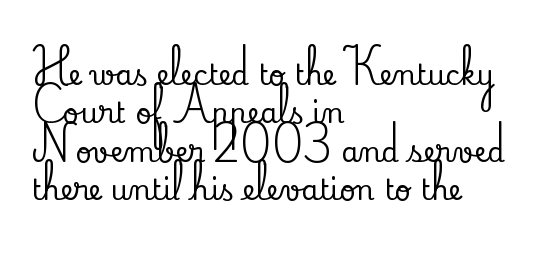
The image shows 28 px serif type, upright; set left-aligned, normal line spacing (1.37x), normal letter spacing, not underlined; low stroke contrast and a small x-height.
